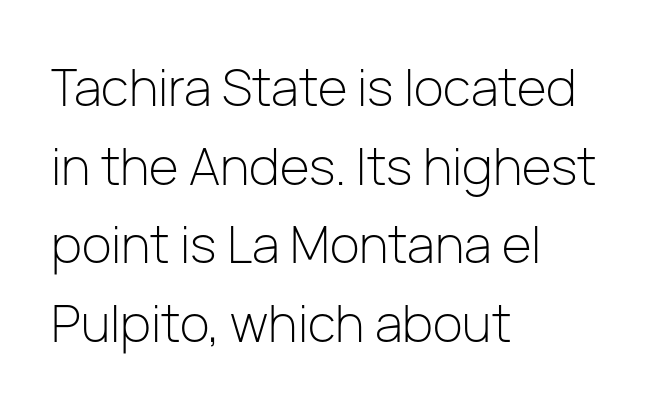
Q: Is the text bold? A: No.
Q: Is the text italic (slanted)? A: No, it is upright.
Q: Is the typeface a serif or a sans-serif typeface? A: Sans-serif.
Q: Is the text underlined? A: No.
Q: How is the paragraph aligned? A: Left-aligned.
Q: Is the spacing between letters normal or unusually wide? A: Normal.
Q: Is the spacing between lines tight, normal or loose? A: Normal.
Q: Width (condensed, normal, or wide)? A: Normal.
Q: Stroke contrast? A: Low.
Q: x-height? A: Medium.
Q: Monospaced? A: No.
